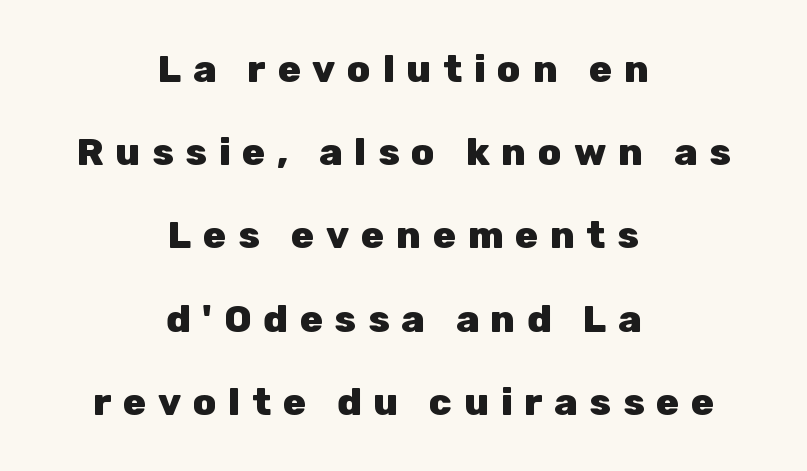
The image shows 38 px heavy sans-serif type, upright; set centered, loose line spacing (2.19x), unusually wide letter spacing (+0.31 em), not underlined; low stroke contrast and a medium x-height.
